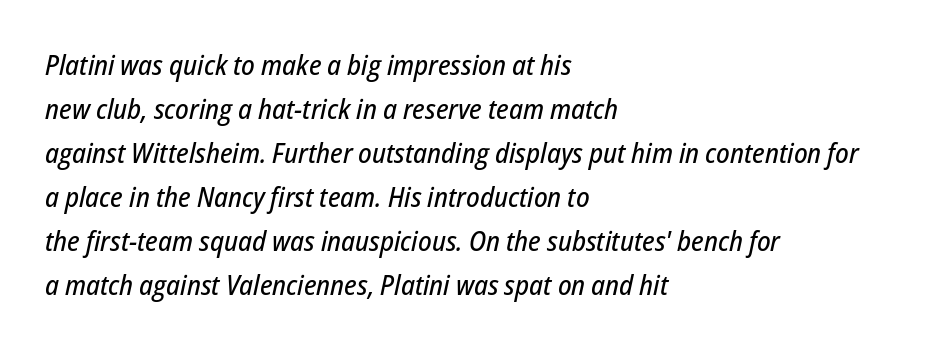
Is the type slanted? Yes — the strokes lean at a clear angle. Think of a printed novel: that variable character pitch is what you see here. These lines are set flush left with a ragged right edge. Quick note: interline space is typical. The zone under the glyphs is completely vacant.
